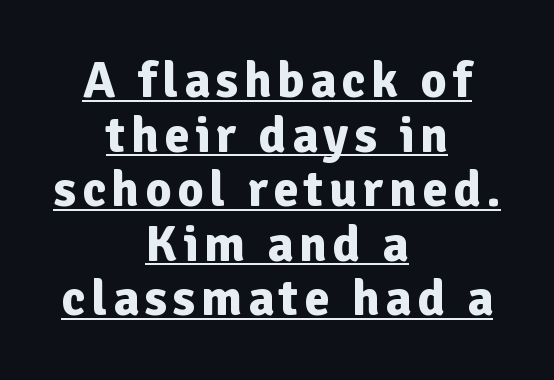
{"serif": "no", "italic": "no", "bold": "yes", "weight": "bold", "width": "normal", "stroke_contrast": "low", "x_height": "medium", "monospaced": "no", "underline": "yes", "align": "center", "line_spacing": "tight", "line_spacing_ratio": 1.07, "glyph_px": 51}
